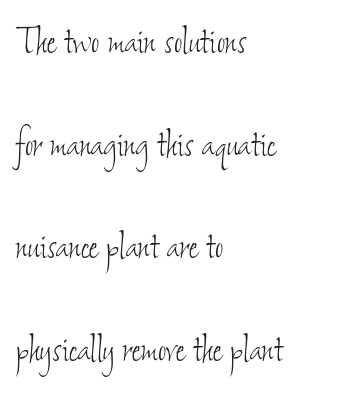
Alignment: flush left. A typesetter would call this proportional, since set widths differ per character. No chunkiness to these letters — they're not bold. Clear beneath every line of the passage. Compared with typical body copy, the letter spacing here is the same. The vertical gap from one line to the next is large.
